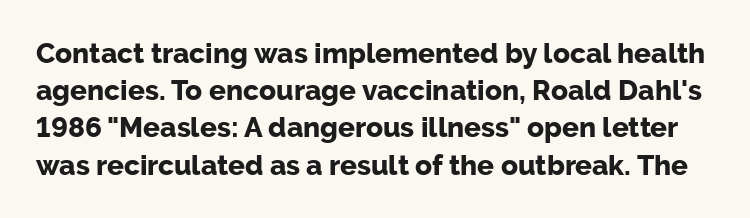
The image shows 28 px bold sans-serif type, upright; set normal line spacing (1.33x), normal letter spacing, not underlined; low stroke contrast and a medium x-height.
